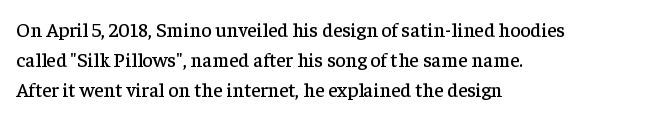
The image shows 20 px text type, upright; set left-aligned, normal line spacing (1.49x), normal letter spacing, not underlined.
